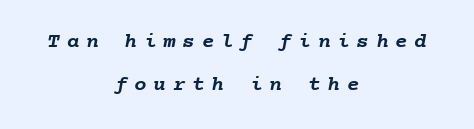
The image shows 21 px bold type; set centered, loose line spacing (2.03x), unusually wide letter spacing (+0.32 em), not underlined.
